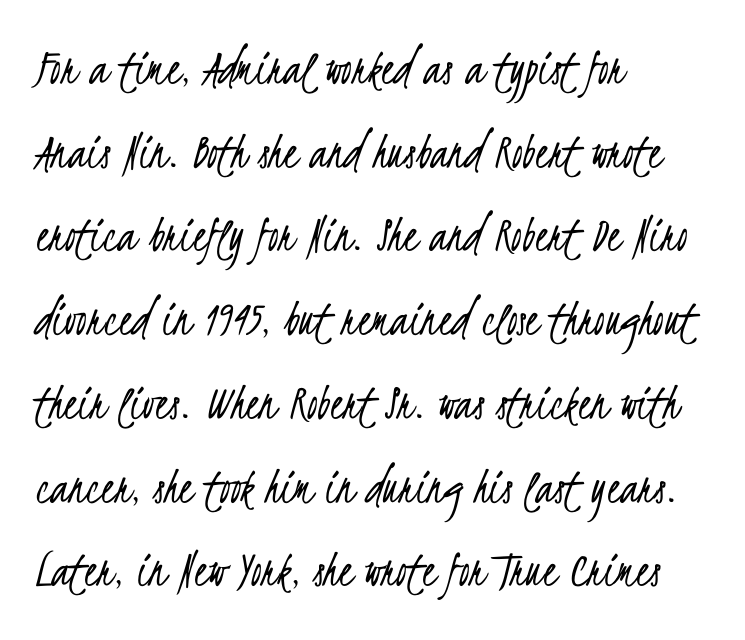
The image shows 53 px light, condensed sans-serif type; set left-aligned, normal line spacing (1.58x), normal letter spacing, not underlined; low stroke contrast and a small x-height.
